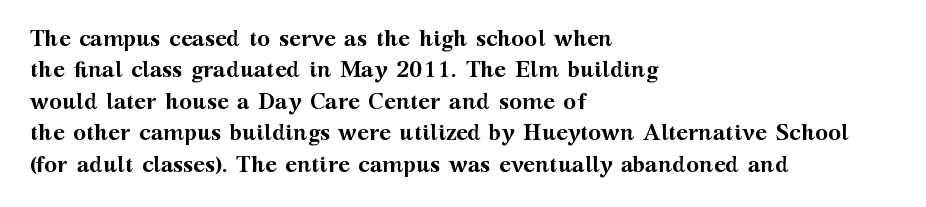
The image shows 22 px bold type, upright; set left-aligned, normal line spacing (1.43x), normal letter spacing, not underlined.
